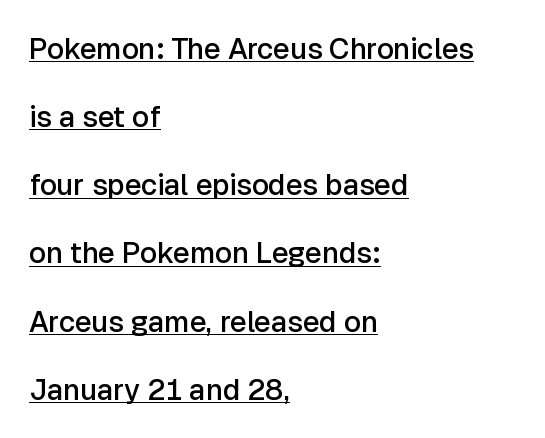
{"serif": "no", "italic": "no", "bold": "semi", "weight": "semibold", "width": "normal", "stroke_contrast": "low", "x_height": "medium", "monospaced": "no", "underline": "yes", "align": "left", "line_spacing": "loose", "line_spacing_ratio": 2.35, "letter_spacing": "normal", "letter_spacing_em": 0.0, "glyph_px": 29}
